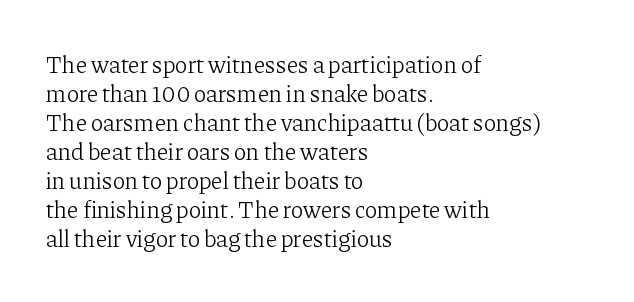
The strokes carry an ordinary text weight at most. Default kerning and tracking; the words read as compact shapes. The gap between lines stays unmarked. Does the lettering tilt? It doesn't — this is upright.
